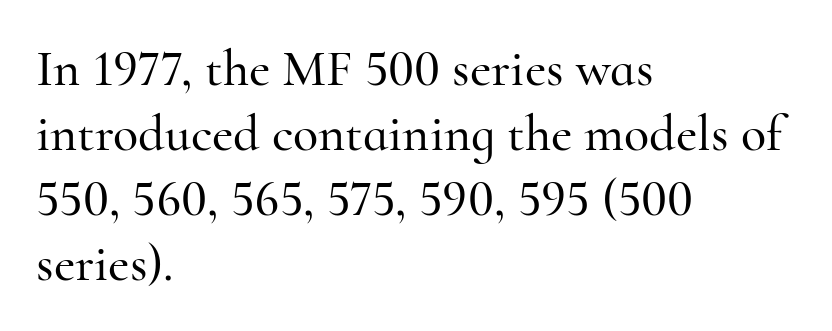
The image shows 52 px serif type, upright; set left-aligned, normal line spacing (1.25x), normal letter spacing, not underlined; high stroke contrast and a small x-height.
